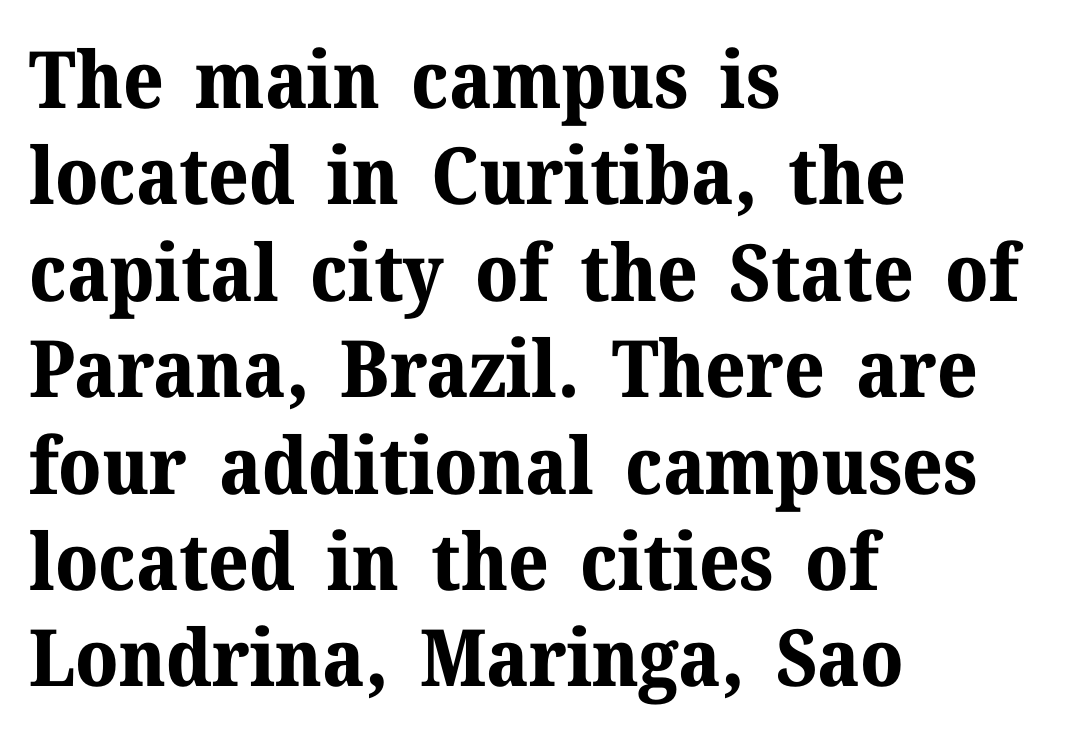
The image shows 79 px bold serif type, upright; set left-aligned, line spacing 1.22x, normal letter spacing, not underlined; medium stroke contrast and a medium x-height.
